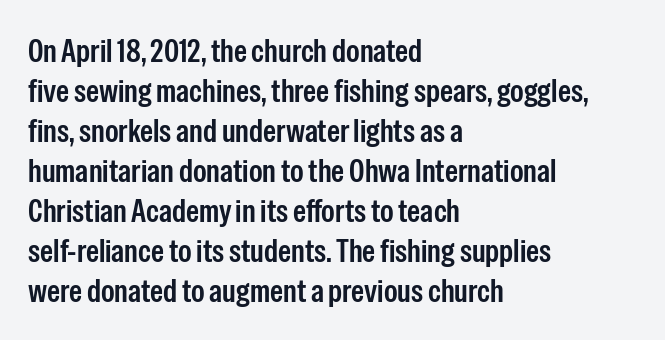
Q: Is the text bold? A: Semi-bold.
Q: Is the text italic (slanted)? A: No, it is upright.
Q: Is the typeface a serif or a sans-serif typeface? A: Sans-serif.
Q: Is the text underlined? A: No.
Q: How is the paragraph aligned? A: Left-aligned.
Q: Is the spacing between letters normal or unusually wide? A: Normal.
Q: Width (condensed, normal, or wide)? A: Condensed.
Q: Stroke contrast? A: Low.
Q: x-height? A: Medium.
Q: Monospaced? A: No.
